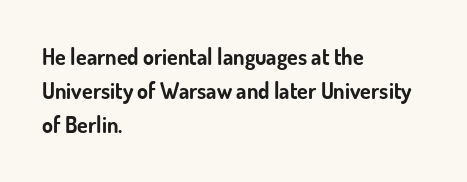
{"italic": "no", "bold": "yes", "underline": "no", "align": "left", "line_spacing": "normal", "line_spacing_ratio": 1.55, "letter_spacing": "normal", "letter_spacing_em": 0.0, "glyph_px": 22}
